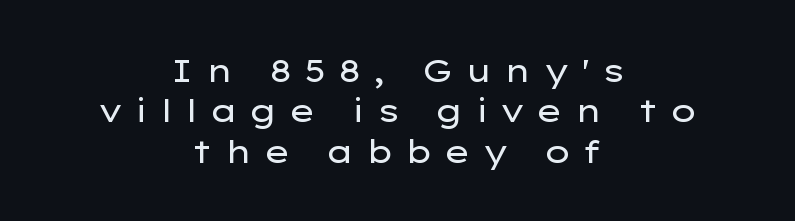
Q: Is the text bold? A: No.
Q: Is the text italic (slanted)? A: No, it is upright.
Q: Is the typeface a serif or a sans-serif typeface? A: Sans-serif.
Q: Is the text underlined? A: No.
Q: How is the paragraph aligned? A: Centered.
Q: Is the spacing between letters normal or unusually wide? A: Unusually wide.
Q: Is the spacing between lines tight, normal or loose? A: Normal.
Q: Width (condensed, normal, or wide)? A: Wide.
Q: Stroke contrast? A: Low.
Q: x-height? A: Medium.
Q: Monospaced? A: No.
